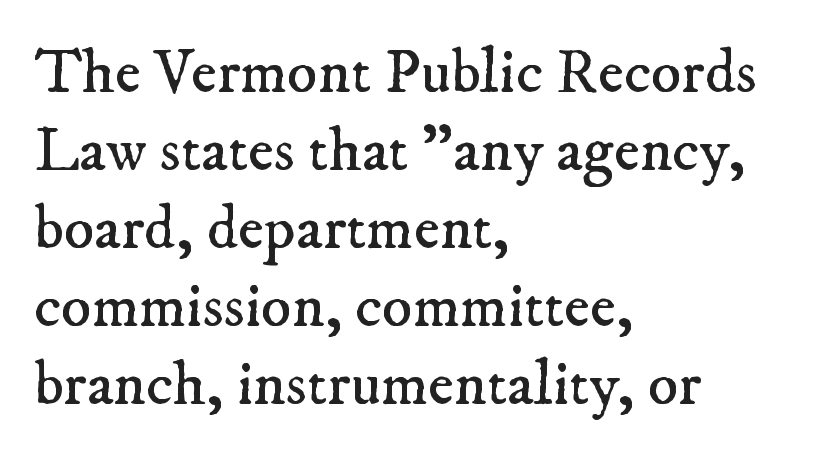
The image shows 63 px regular-weight serif type; set left-aligned, line spacing 1.24x, normal letter spacing, not underlined; low stroke contrast and a small x-height.
